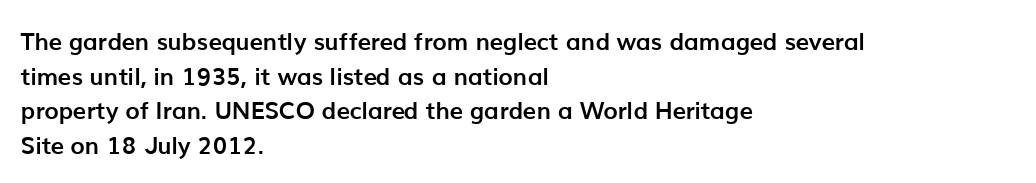
Q: Is the text bold? A: Yes.
Q: Is the text italic (slanted)? A: No, it is upright.
Q: Is the text underlined? A: No.
Q: How is the paragraph aligned? A: Left-aligned.
Q: Is the spacing between letters normal or unusually wide? A: Normal.
Q: Is the spacing between lines tight, normal or loose? A: Normal.
